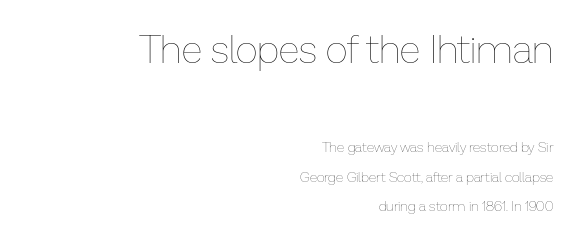
Q: Is the text bold? A: No.
Q: Is the text italic (slanted)? A: No, it is upright.
Q: Is the text underlined? A: No.
Q: How is the paragraph aligned? A: Right-aligned.
Q: Is the spacing between letters normal or unusually wide? A: Normal.
Q: Is the spacing between lines tight, normal or loose? A: Loose.
Q: Which block of text is set in a larger size, the first (top) or the second (bottom)? A: The first (top) one.
Q: Width (condensed, normal, or wide)? A: Normal.
Q: Stroke contrast? A: Low.
Q: x-height? A: Medium.
Q: Monospaced? A: No.
